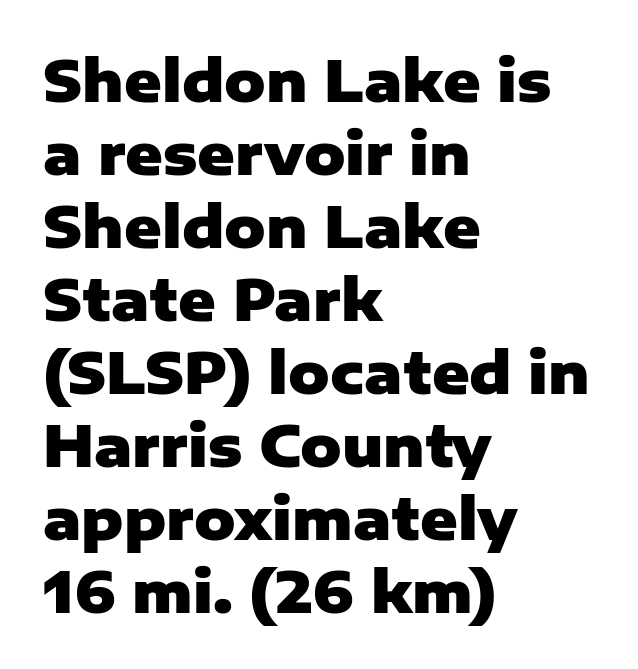
The image shows 57 px heavy sans-serif type, upright; set left-aligned, normal line spacing (1.28x), normal letter spacing, not underlined; low stroke contrast and a medium x-height.
